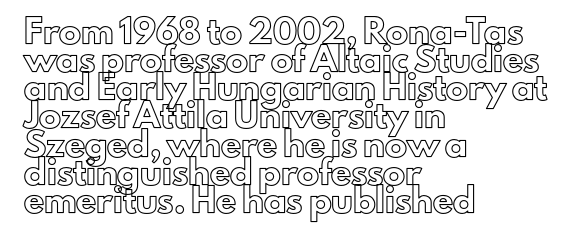
Style check: upright. Decoration check: the copy has no underline. The gaps between neighbouring characters are ordinary and unremarkable. This sample is left-justified, so line endings fall wherever the words run out. The rows are spaced the way most documents space them.
